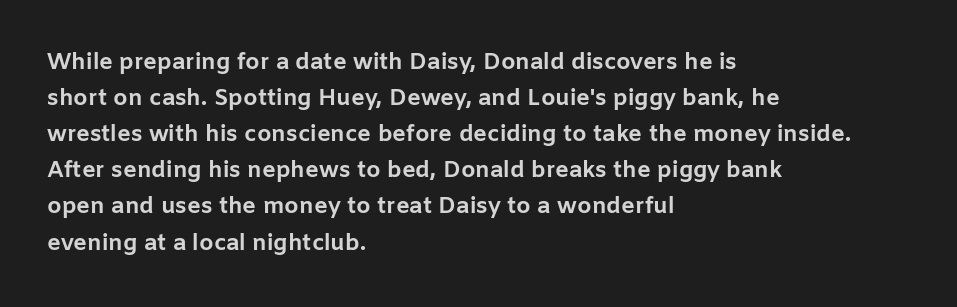
Q: Is the text bold? A: Yes.
Q: Is the text italic (slanted)? A: No, it is upright.
Q: Is the text underlined? A: No.
Q: How is the paragraph aligned? A: Left-aligned.
Q: Is the spacing between letters normal or unusually wide? A: Normal.
Q: Is the spacing between lines tight, normal or loose? A: Normal.
